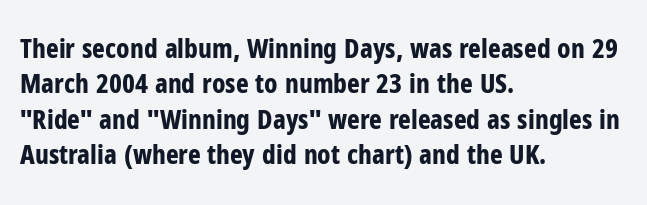
Q: Is the text bold? A: Yes.
Q: Is the text italic (slanted)? A: No, it is upright.
Q: Is the text underlined? A: No.
Q: How is the paragraph aligned? A: Left-aligned.
Q: Is the spacing between letters normal or unusually wide? A: Normal.
Q: Is the spacing between lines tight, normal or loose? A: Normal.
